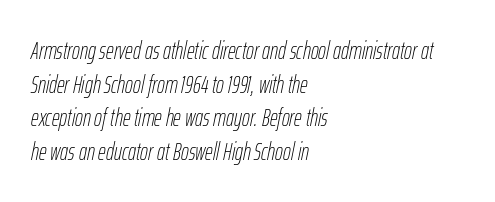
The image shows 24 px text type, italic (leaning right); set left-aligned, normal line spacing (1.4x), normal letter spacing, not underlined.
